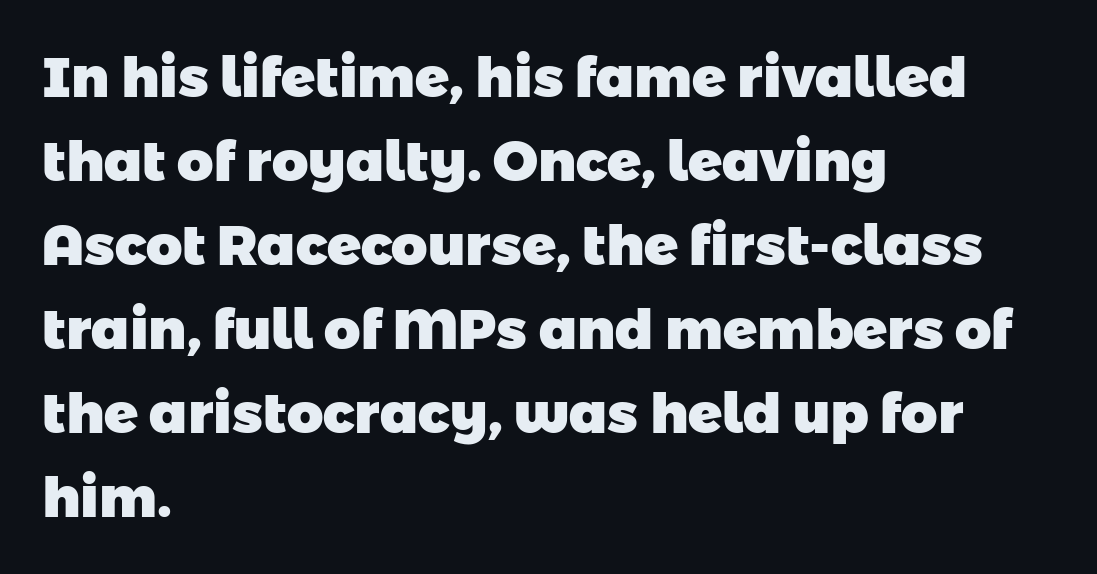
The image shows 56 px heavy sans-serif type; set left-aligned, normal line spacing (1.5x), normal letter spacing, not underlined; low stroke contrast and a medium x-height.
